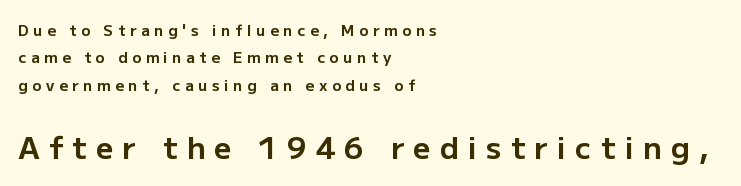
A typesetter would call this proportional, since set widths differ per character. Does the lettering tilt? It doesn't — this is upright. Nope, no serifs anywhere on these letters. Every letter is thick-stroked: bold, no question. Short and long lines alike share a common starting point at left.
